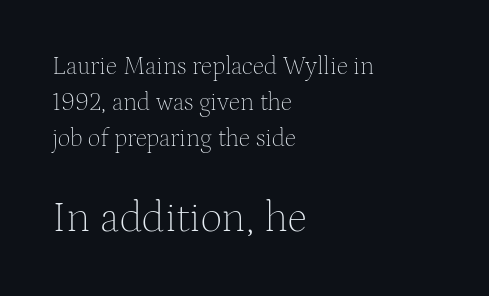
Layout note: lines flush left. The glyphs are unaccompanied by any horizontal stroke below them. This sample uses a serif face. Posture: straight, roman, zero tilt. What's the leading like? Ordinary, nothing unusual.
